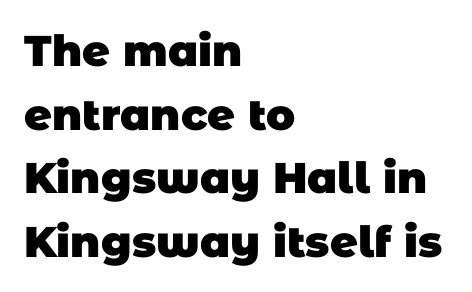
Q: Is the text bold? A: Yes.
Q: Is the typeface a serif or a sans-serif typeface? A: Sans-serif.
Q: Is the text underlined? A: No.
Q: How is the paragraph aligned? A: Left-aligned.
Q: Is the spacing between letters normal or unusually wide? A: Normal.
Q: Is the spacing between lines tight, normal or loose? A: Normal.
Q: Width (condensed, normal, or wide)? A: Normal.
Q: Stroke contrast? A: Low.
Q: x-height? A: Large.
Q: Monospaced? A: No.
